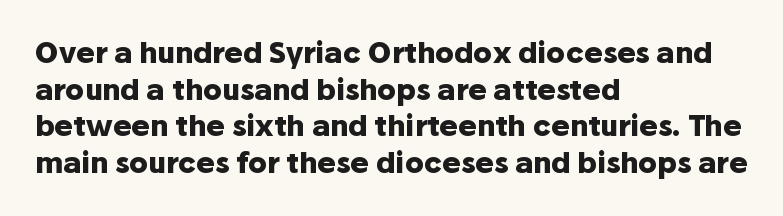
Think of a printed novel: that variable character pitch is what you see here. The lettering holds an erect, upright posture throughout. The passage shown has conventional tracking throughout. Every row of glyphs begins at an identical x-position on the left. The string is rendered with underlining switched off. Compared with an ordinary text face, these strokes are far heavier — a full bold.
